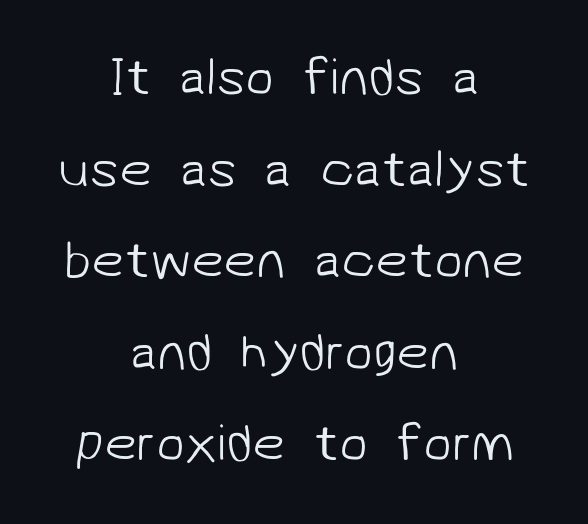
The image shows 52 px light sans-serif type; set centered, line spacing 1.76x, normal letter spacing, not underlined; low stroke contrast and a medium x-height.
